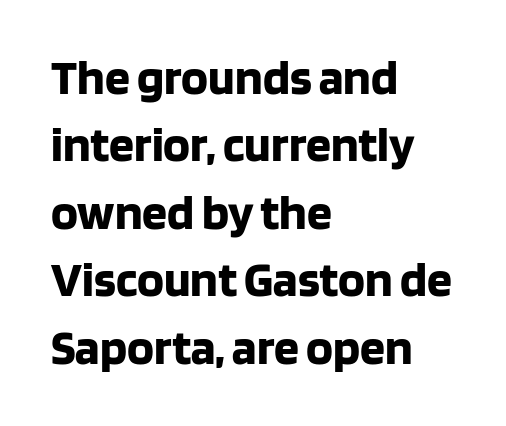
Q: Is the text bold? A: Yes.
Q: Is the text italic (slanted)? A: No, it is upright.
Q: Is the typeface a serif or a sans-serif typeface? A: Sans-serif.
Q: Is the text underlined? A: No.
Q: How is the paragraph aligned? A: Left-aligned.
Q: Is the spacing between letters normal or unusually wide? A: Normal.
Q: Is the spacing between lines tight, normal or loose? A: Normal.
Q: Width (condensed, normal, or wide)? A: Normal.
Q: Stroke contrast? A: Low.
Q: x-height? A: Large.
Q: Monospaced? A: No.
